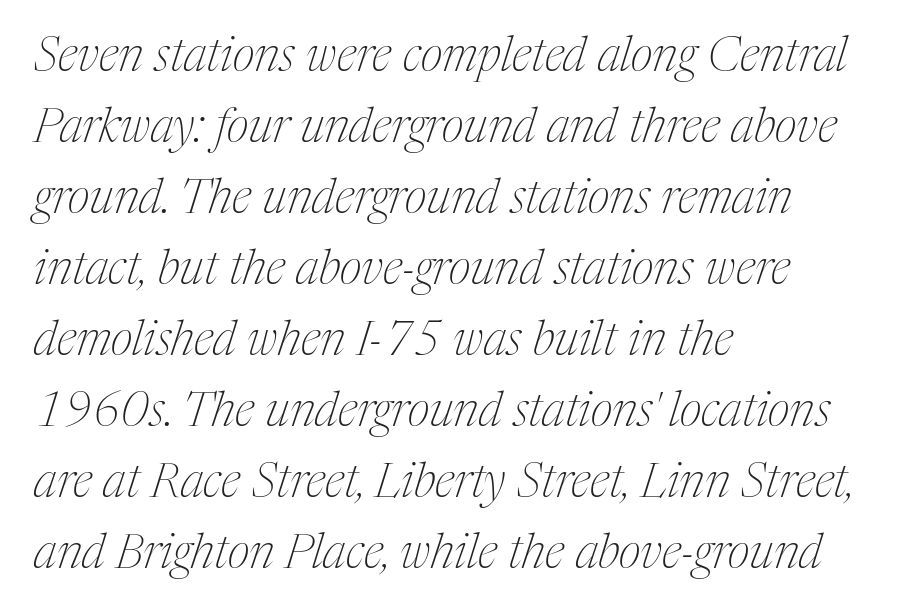
Students, observe: this is what conventionally led text looks like. The glyphs look as if they've been sheared to an angle. Each stroke keeps to a modest, everyday thickness or less. The letters sit at their default tracking, neither squeezed nor spread. To sum up the face: it has serifs. Horizontal alignment here is leftward, the default for most running prose.
